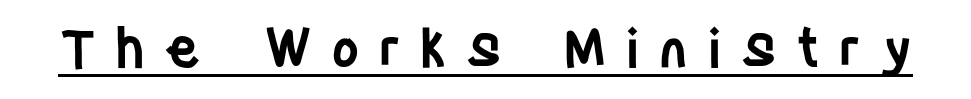
The image shows 54 px semibold, condensed sans-serif type, upright; set unusually wide letter spacing (+0.35 em), underlined; low stroke contrast and a large x-height.
